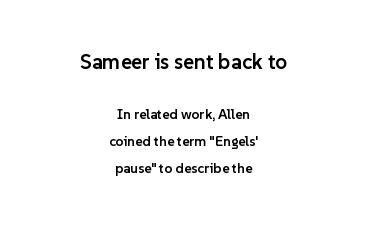
Alignment: centered. Summary of weight: moderately heavy, a semibold. Just letters on the line, the space beneath them empty. Which of the two is more prominent by size? The first, at the top. The passage shown has conventional tracking throughout. Every stem runs plumb, perpendicular to the baseline.
